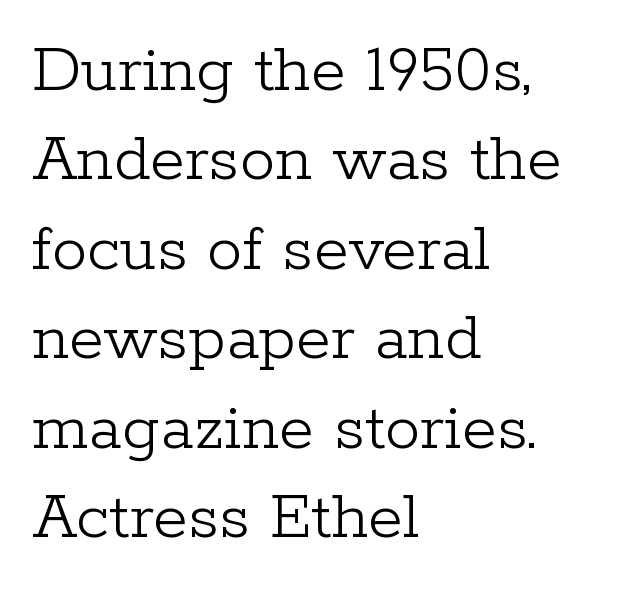
Q: Is the text bold? A: No.
Q: Is the text italic (slanted)? A: No, it is upright.
Q: Is the typeface a serif or a sans-serif typeface? A: Serif.
Q: Is the text underlined? A: No.
Q: How is the paragraph aligned? A: Left-aligned.
Q: Is the spacing between letters normal or unusually wide? A: Normal.
Q: Is the spacing between lines tight, normal or loose? A: Normal.
Q: Width (condensed, normal, or wide)? A: Normal.
Q: Stroke contrast? A: Low.
Q: x-height? A: Medium.
Q: Monospaced? A: No.
